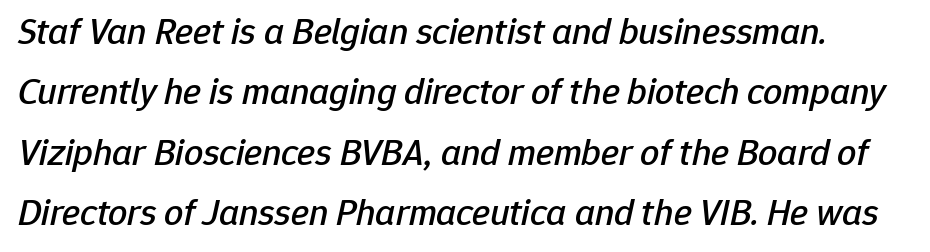
Q: Is the text italic (slanted)? A: Yes, it leans right by about 12 degrees.
Q: Is the text underlined? A: No.
Q: Is the spacing between letters normal or unusually wide? A: Normal.
Q: Is the spacing between lines tight, normal or loose? A: Normal.
Q: Width (condensed, normal, or wide)? A: Normal.
Q: Stroke contrast? A: Low.
Q: x-height? A: Medium.
Q: Monospaced? A: No.
